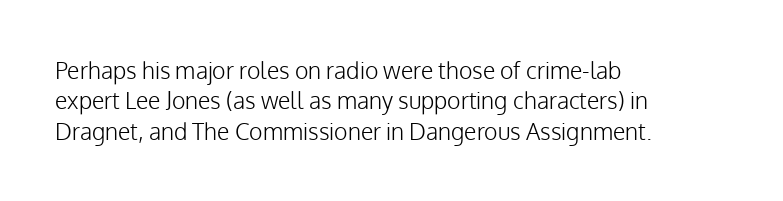
The space directly below the letters is spotless. Caption: standard tracking, unaltered. Vertically, the passage feels balanced, rows spaced as you'd expect. Does the lettering tilt? It doesn't — this is upright.
